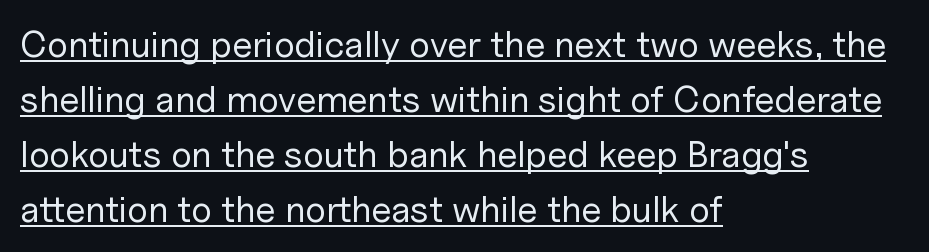
The lines are quadded left. The typeface chosen for these lines omits serifs. Caption: standard tracking, unaltered. The passage shown is typed in a proportional face where columns would drift. Descenders here cross a horizontal rule under the line. Unlike italic type, these characters show no tilt at all.
